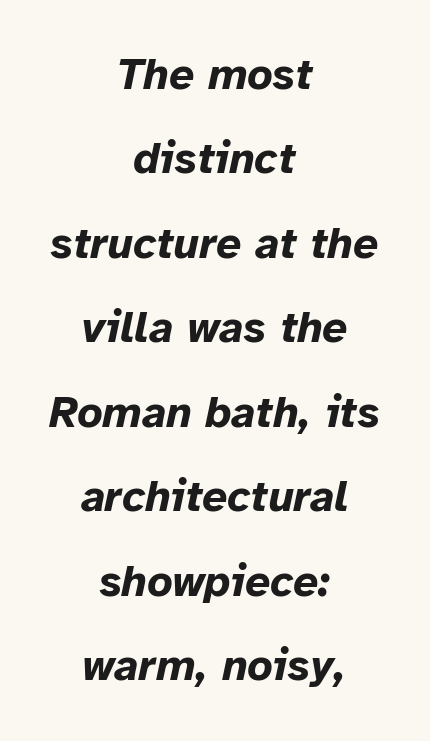
Honestly, there is no underline to notice here at all. Is this a fixed-width face? No — the glyphs have proportional, varying widths. One glance says open: line gaps are wider than usual. The face used here has a pronounced slope to its letters.
